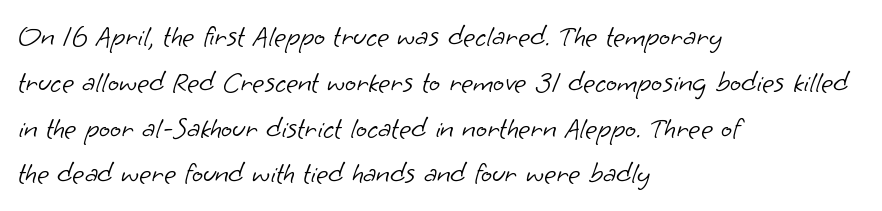
The image shows 29 px light sans-serif type; set left-aligned, normal line spacing (1.58x), normal letter spacing, not underlined; low stroke contrast and a small x-height.
